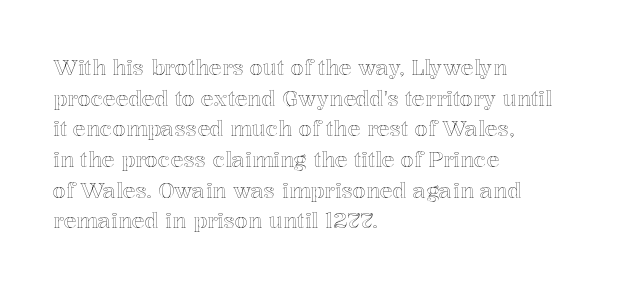
{"italic": "no", "underline": "no", "align": "left", "line_spacing": "normal", "line_spacing_ratio": 1.46, "letter_spacing": "normal", "letter_spacing_em": 0.0, "glyph_px": 21}
